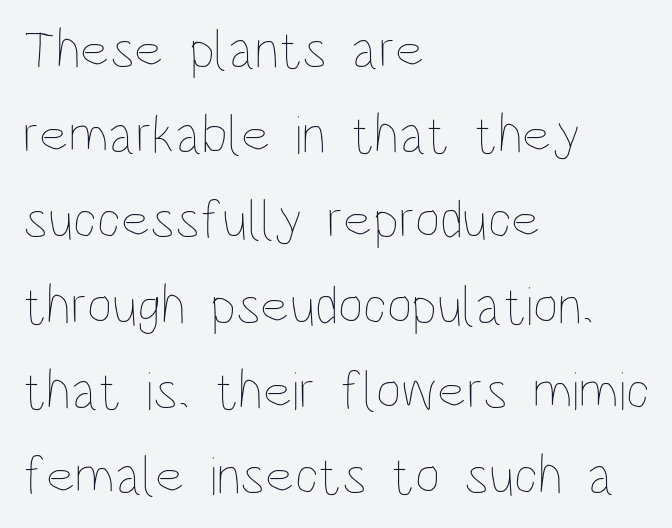
The image shows 55 px thin, condensed type, upright; set left-aligned, normal line spacing (1.55x), normal letter spacing, not underlined; low stroke contrast and a large x-height.
